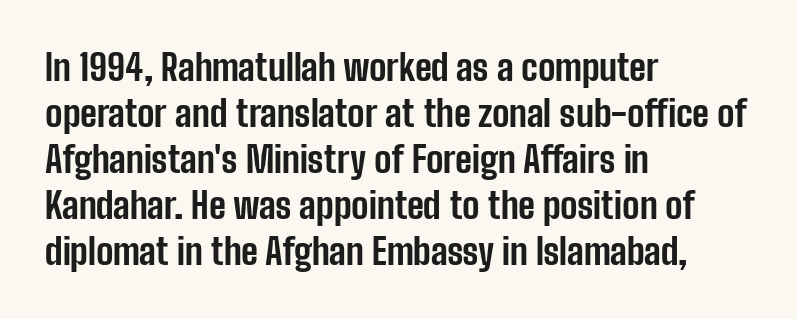
Q: Is the text bold? A: Yes.
Q: Is the text italic (slanted)? A: No, it is upright.
Q: Is the typeface a serif or a sans-serif typeface? A: Sans-serif.
Q: Is the text underlined? A: No.
Q: How is the paragraph aligned? A: Left-aligned.
Q: Is the spacing between letters normal or unusually wide? A: Normal.
Q: Is the spacing between lines tight, normal or loose? A: Normal.
Q: Width (condensed, normal, or wide)? A: Condensed.
Q: Stroke contrast? A: Low.
Q: x-height? A: Medium.
Q: Monospaced? A: No.
